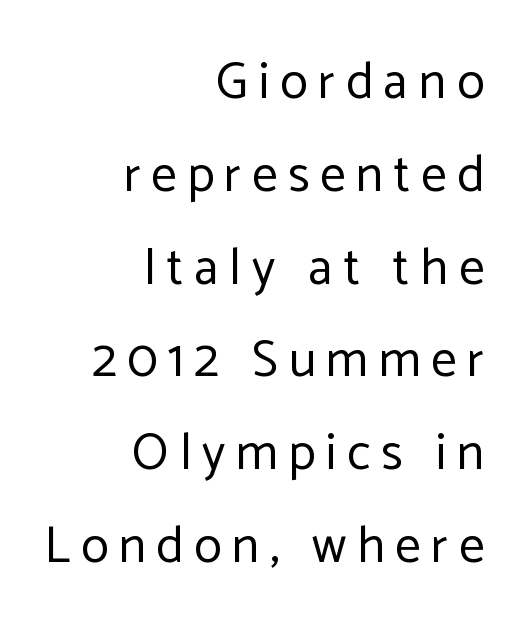
The image shows 51 px regular-weight sans-serif type, upright; set right-aligned, line spacing 1.82x, unusually wide letter spacing (+0.21 em), not underlined; low stroke contrast and a medium x-height.
